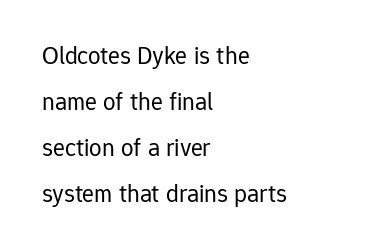
Q: Is the text bold? A: No.
Q: Is the text italic (slanted)? A: No, it is upright.
Q: Is the text underlined? A: No.
Q: How is the paragraph aligned? A: Left-aligned.
Q: Is the spacing between letters normal or unusually wide? A: Normal.
